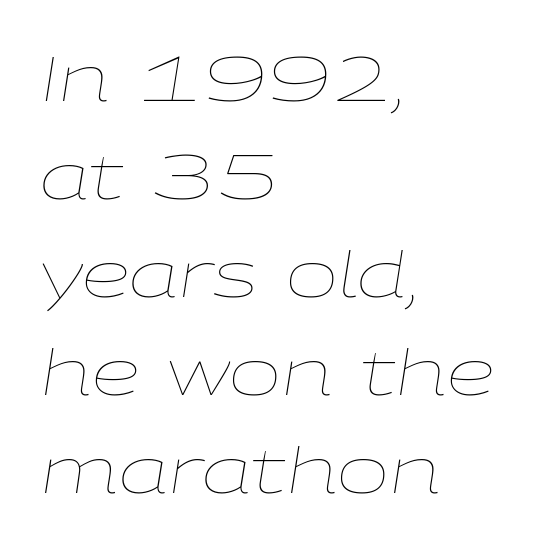
A normal amount of white space separates one row of letters from the next. Line beginnings align vertically; line endings do not. The specimen reads as italic at a glance. Note the varied advance widths — an 'i' is clearly narrower than an 'm'. Unmarked baselines from the first word to the last.
